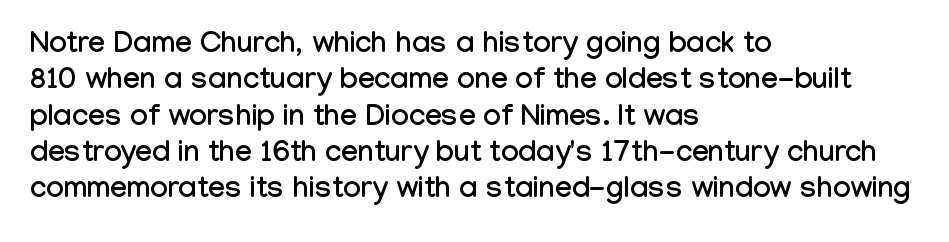
This rendering uses left alignment, leaving the right contour irregular. A roman cut, with each character standing at attention. Just letters on the line, the space beneath them empty. Is this a sans? Yes — the strokes have no serifs. Here the designer chose a conventional face with non-uniform glyph widths.
